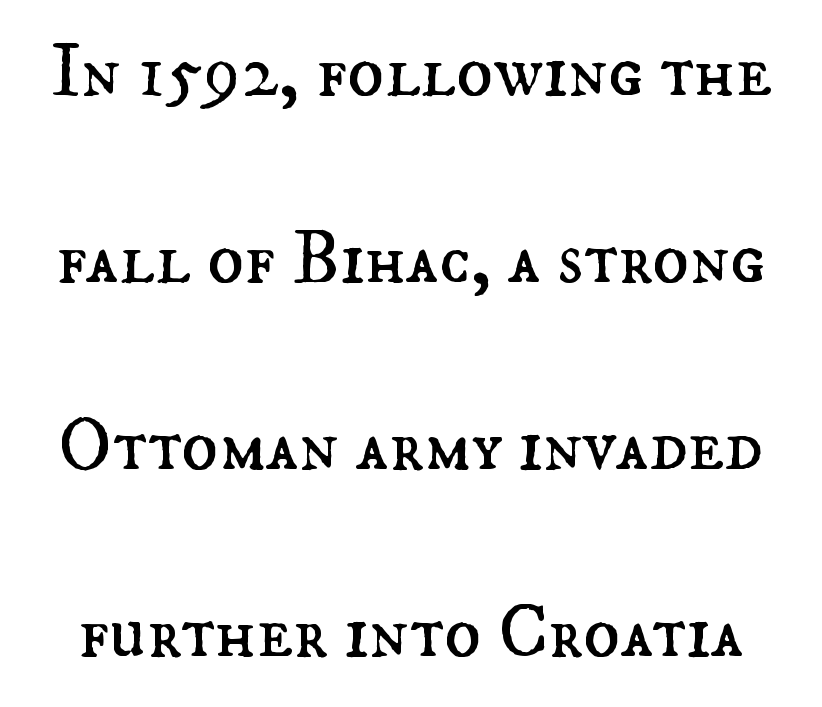
The image shows 76 px regular-weight type, upright; set loose line spacing (2.46x), normal letter spacing, not underlined; medium stroke contrast and a small x-height.
